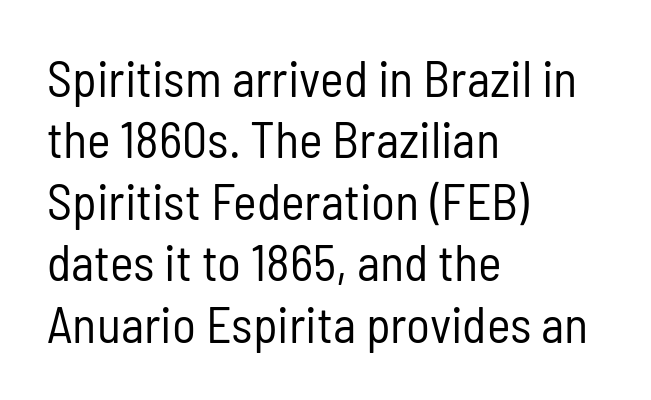
The image shows 50 px regular-weight, condensed sans-serif type, upright; set left-aligned, line spacing 1.23x, normal letter spacing, not underlined; low stroke contrast and a medium x-height.
